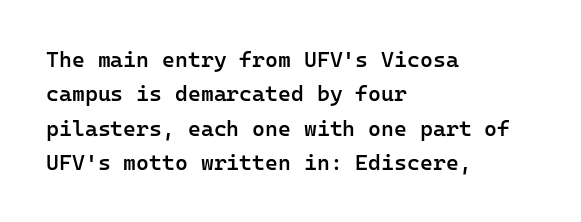
The image shows 22 px text type, upright; set left-aligned, normal line spacing (1.56x), normal letter spacing, not underlined.
